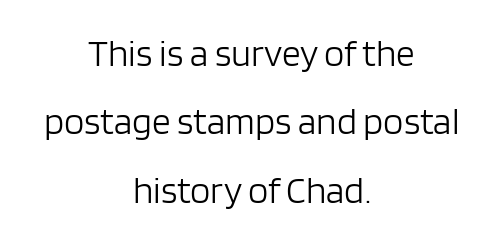
The image shows 37 px light sans-serif type, upright; set centered, line spacing 1.85x, normal letter spacing, not underlined; low stroke contrast and a large x-height.
